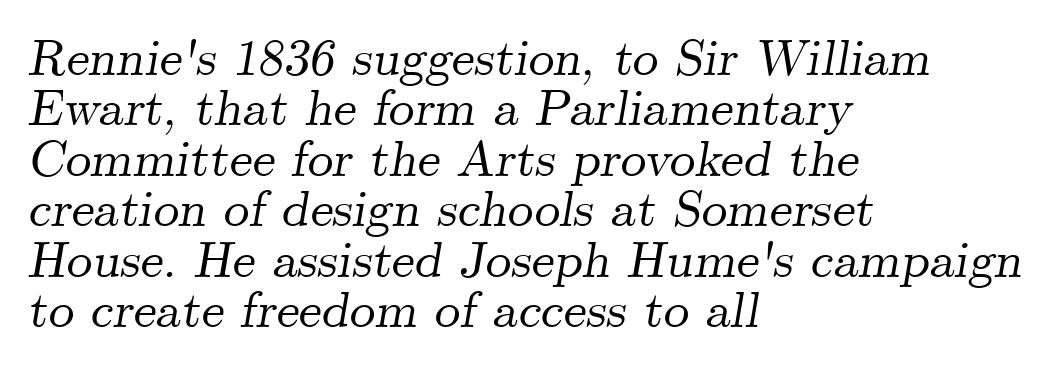
{"serif": "yes", "italic": "yes", "lean": "right", "slant_degrees": 9, "width": "normal", "stroke_contrast": "medium", "x_height": "small", "monospaced": "no", "underline": "no", "align": "left", "line_spacing": "tight", "line_spacing_ratio": 0.99, "letter_spacing": "normal", "letter_spacing_em": 0.0, "glyph_px": 51}
